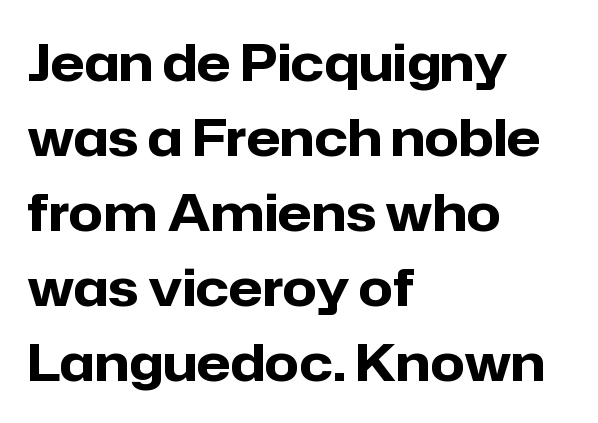
{"serif": "no", "italic": "no", "bold": "yes", "weight": "heavy", "width": "normal", "stroke_contrast": "low", "x_height": "medium", "monospaced": "no", "underline": "no", "align": "left", "line_spacing": "normal", "line_spacing_ratio": 1.5, "letter_spacing": "normal", "letter_spacing_em": 0.0, "glyph_px": 50}
